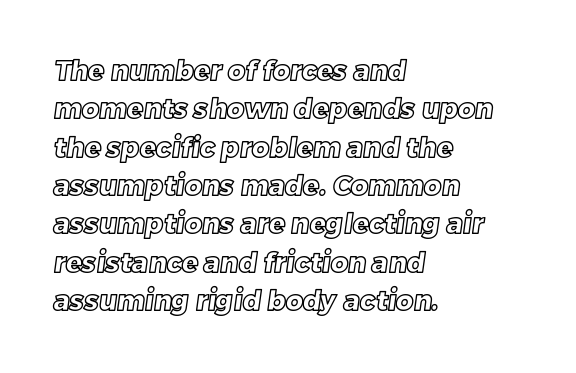
The image shows 27 px text type; set left-aligned, normal line spacing (1.42x), normal letter spacing, not underlined.
